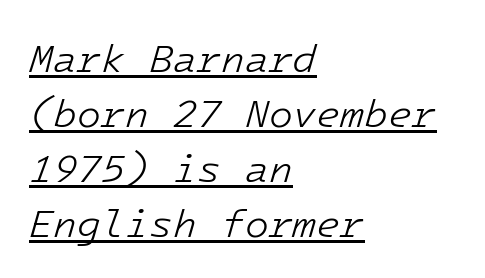
The image shows 39 px light type, italic (leaning right), monospaced; set left-aligned, normal line spacing (1.41x), normal letter spacing, underlined; low stroke contrast and a medium x-height.
